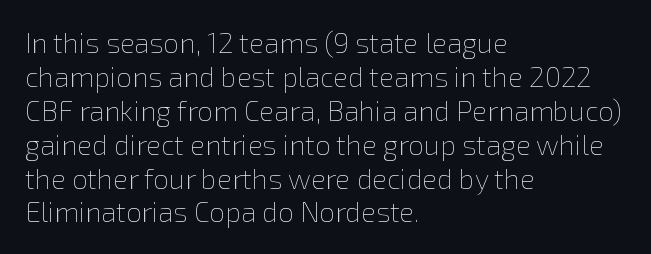
{"italic": "no", "bold": "no", "weight": "thin", "width": "normal", "x_height": "medium", "monospaced": "no", "underline": "no", "align": "left", "line_spacing_ratio": 1.21, "letter_spacing": "normal", "letter_spacing_em": 0.0, "glyph_px": 28}
